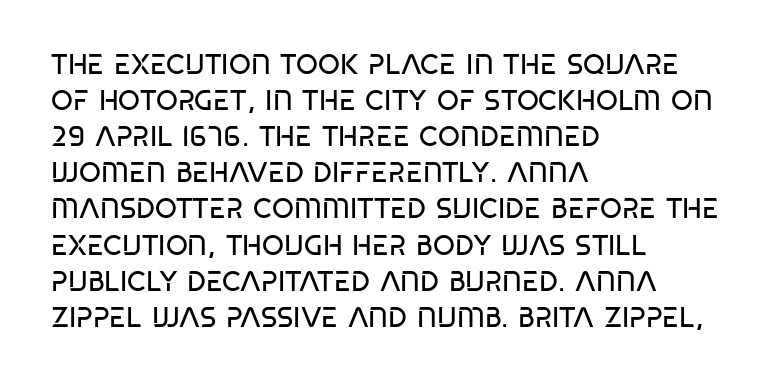
The image shows 28 px regular-weight, condensed sans-serif type; set left-aligned, normal line spacing (1.29x), normal letter spacing, not underlined; low stroke contrast and a large x-height.
